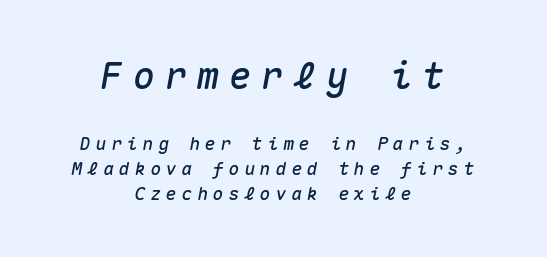
Q: Is the text italic (slanted)? A: Yes, it leans right by about 10 degrees.
Q: Is the text underlined? A: No.
Q: How is the paragraph aligned? A: Centered.
Q: Is the spacing between letters normal or unusually wide? A: Unusually wide.
Q: Is the spacing between lines tight, normal or loose? A: Normal.
Q: Which block of text is set in a larger size, the first (top) or the second (bottom)? A: The first (top) one.
Q: Width (condensed, normal, or wide)? A: Normal.
Q: Stroke contrast? A: Medium.
Q: x-height? A: Medium.
Q: Monospaced? A: Yes.
